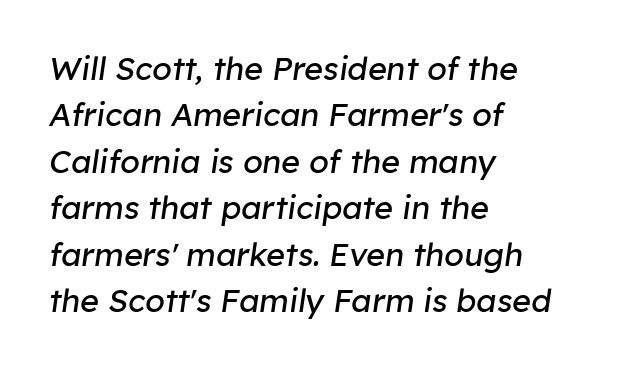
{"italic": "yes", "lean": "right", "slant_degrees": 8, "bold": "no", "weight": "regular", "width": "normal", "stroke_contrast": "low", "x_height": "medium", "monospaced": "no", "underline": "no", "align": "left", "line_spacing": "normal", "line_spacing_ratio": 1.45, "letter_spacing": "normal", "letter_spacing_em": 0.0, "glyph_px": 32}
